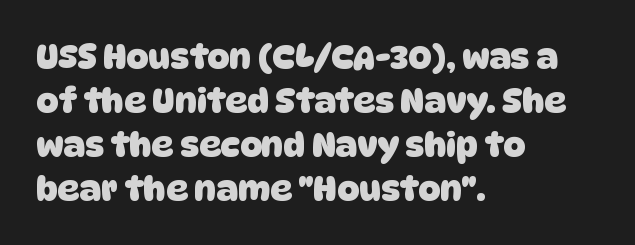
{"serif": "no", "bold": "yes", "weight": "heavy", "width": "normal", "stroke_contrast": "low", "x_height": "large", "monospaced": "no", "underline": "no", "align": "left", "line_spacing": "normal", "line_spacing_ratio": 1.29, "letter_spacing": "normal", "letter_spacing_em": 0.0, "glyph_px": 34}
